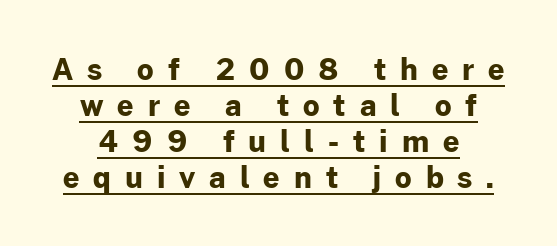
{"serif": "no", "italic": "no", "bold": "yes", "weight": "bold", "width": "normal", "stroke_contrast": "low", "x_height": "medium", "monospaced": "no", "underline": "yes", "line_spacing_ratio": 1.24, "letter_spacing": "wide", "letter_spacing_em": 0.48, "glyph_px": 29}
